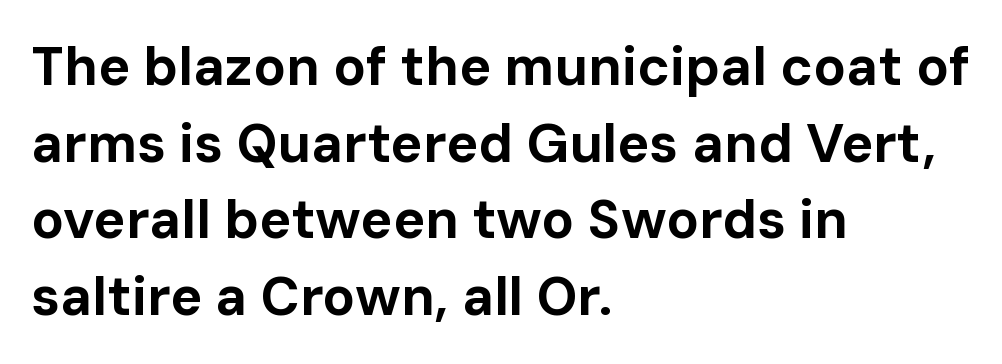
Q: Is the text bold? A: Yes.
Q: Is the text italic (slanted)? A: No, it is upright.
Q: Is the typeface a serif or a sans-serif typeface? A: Sans-serif.
Q: Is the text underlined? A: No.
Q: How is the paragraph aligned? A: Left-aligned.
Q: Is the spacing between letters normal or unusually wide? A: Normal.
Q: Is the spacing between lines tight, normal or loose? A: Normal.
Q: Width (condensed, normal, or wide)? A: Normal.
Q: Stroke contrast? A: Low.
Q: x-height? A: Medium.
Q: Monospaced? A: No.
